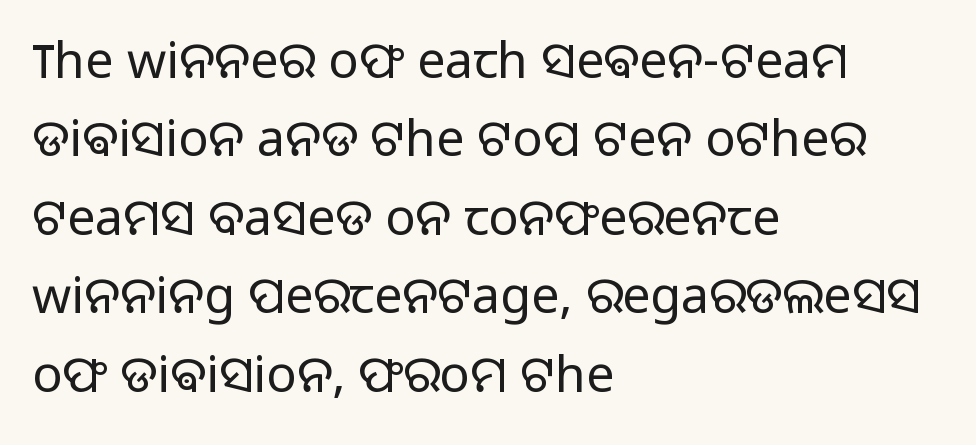
Does extra space separate the letters? No, they use regular spacing. The strokes are not fattened; the text isn't bold. Upright lettering throughout. You could not count columns in this text — the font is proportionally spaced.
